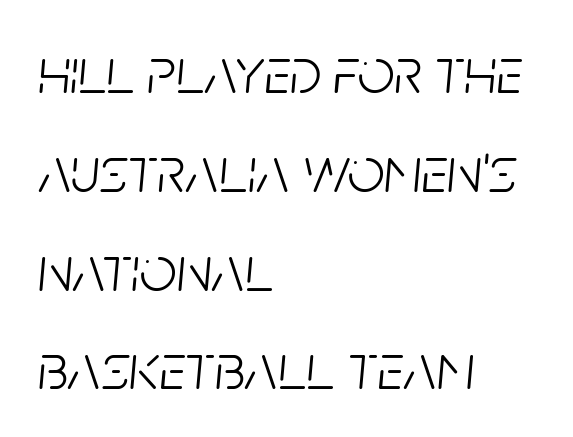
The image shows 65 px light, condensed type, italic (leaning right); set left-aligned, normal line spacing (1.52x), normal letter spacing, not underlined; low stroke contrast and a large x-height.
